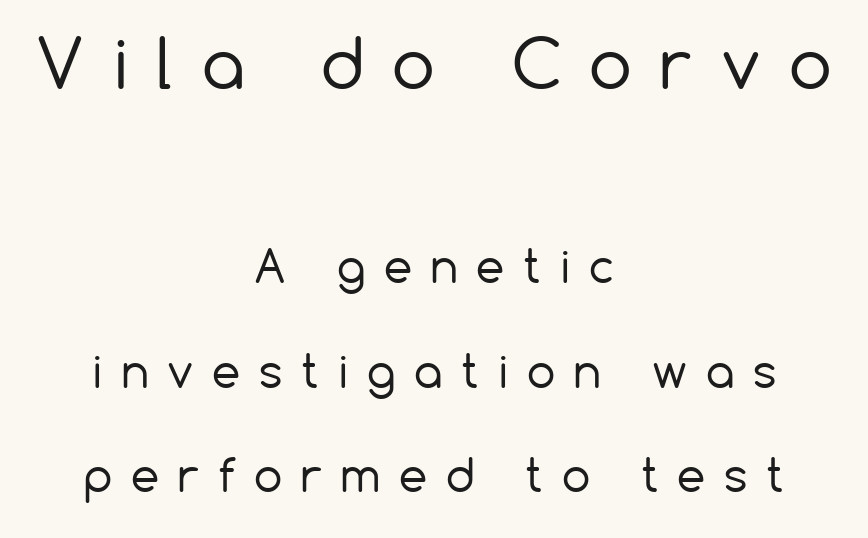
The image shows 68 px regular-weight sans-serif type, upright; set centered, loose line spacing (2.32x), unusually wide letter spacing (+0.42 em), not underlined; the first (top) block is 1.51x larger; low stroke contrast and a medium x-height.
